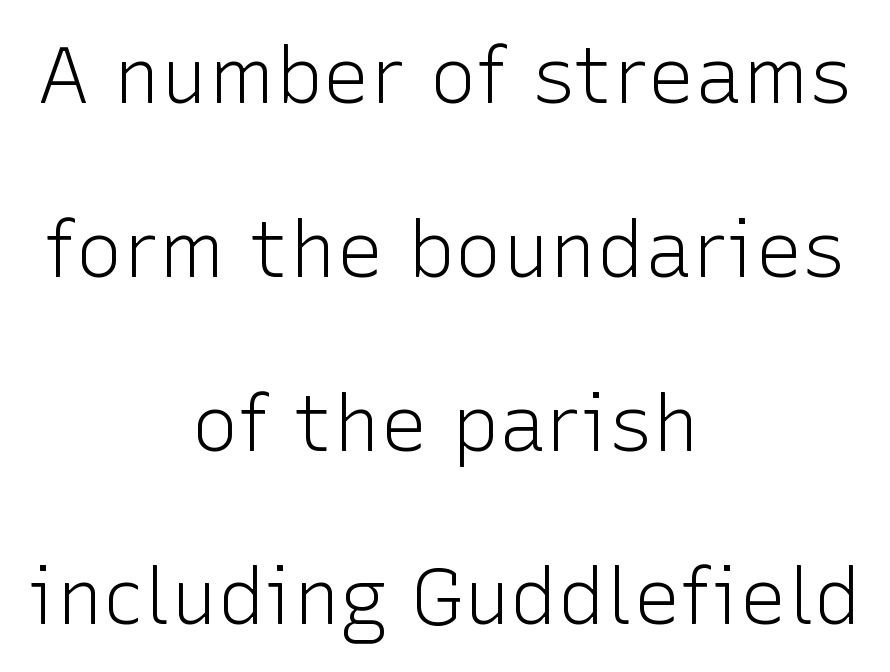
{"serif": "no", "italic": "no", "bold": "no", "weight": "light", "width": "normal", "stroke_contrast": "low", "x_height": "medium", "monospaced": "no", "underline": "no", "align": "center", "line_spacing": "loose", "line_spacing_ratio": 2.2, "letter_spacing": "normal", "letter_spacing_em": 0.0, "glyph_px": 79}
